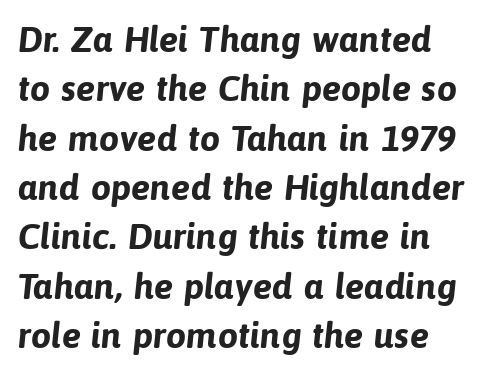
Q: Is the text bold? A: Yes.
Q: Is the typeface a serif or a sans-serif typeface? A: Sans-serif.
Q: Is the text underlined? A: No.
Q: Is the spacing between letters normal or unusually wide? A: Normal.
Q: Is the spacing between lines tight, normal or loose? A: Normal.
Q: Width (condensed, normal, or wide)? A: Normal.
Q: Stroke contrast? A: Low.
Q: x-height? A: Medium.
Q: Monospaced? A: No.
